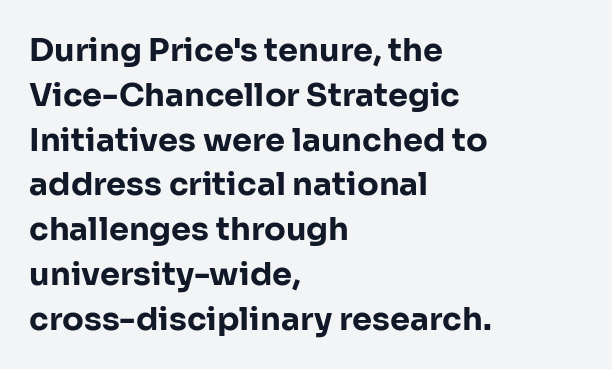
The letters sit at their default tracking, neither squeezed nor spread. The ragged edge is on the right, which tells us the setting is flush left. Vertical strokes here are truly vertical. Anything drawn beneath the words? Only blank space.
